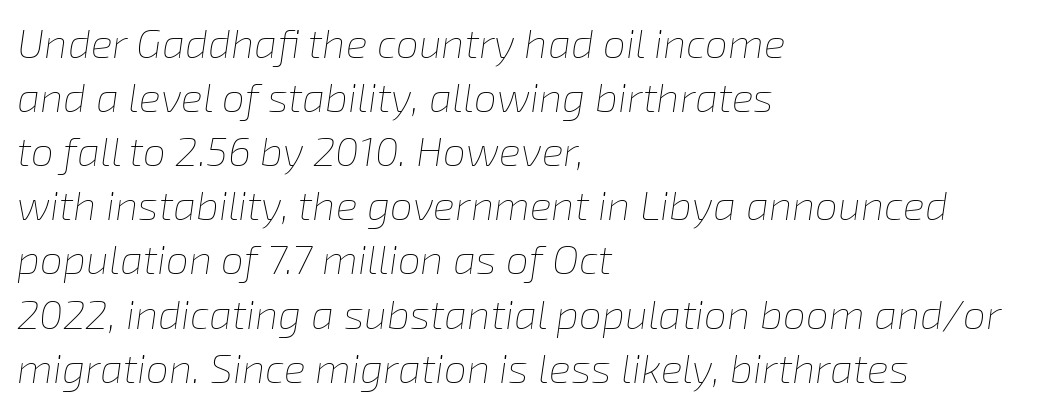
Compared with a centered layout, this one pins lines to the left instead. The letters advance in unequal steps, a hallmark of proportional type. The rendering uses a moderate line-height, typical for paragraphs. Nobody touched the tracking dial on this one. Check the space under the baseline: it is left empty.
